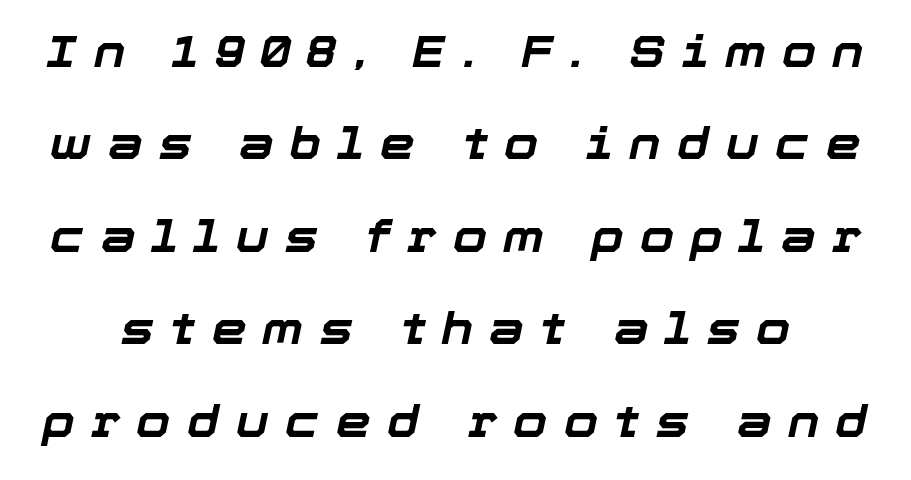
Q: Is the text bold? A: Yes.
Q: Is the text italic (slanted)? A: Yes, it leans right by about 12 degrees.
Q: Is the text underlined? A: No.
Q: Is the spacing between letters normal or unusually wide? A: Unusually wide.
Q: Is the spacing between lines tight, normal or loose? A: Loose.
Q: Width (condensed, normal, or wide)? A: Normal.
Q: Stroke contrast? A: Low.
Q: x-height? A: Medium.
Q: Monospaced? A: No.
